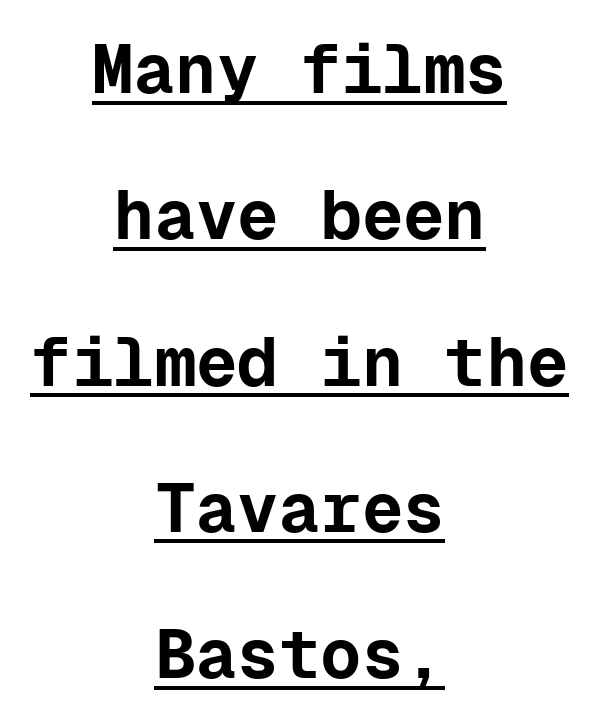
These lines keep a tight, regular rhythm from letter to letter. Note the uniform advance width — an 'i' takes as much space as an 'm'. A roman cut, with each character standing at attention. Has an underline been added? It has. Letterform terminals end flat and unadorned throughout the passage. Both edges are ragged and mirror each other, which tells us the setting is centered.
